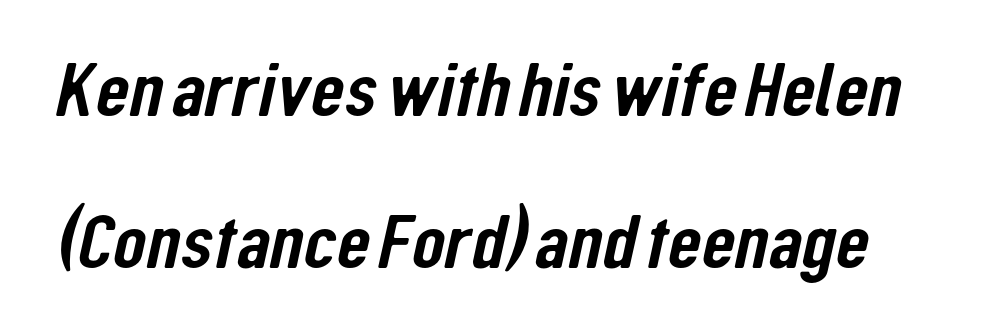
Q: Is the typeface a serif or a sans-serif typeface? A: Sans-serif.
Q: Is the text underlined? A: No.
Q: Is the spacing between letters normal or unusually wide? A: Normal.
Q: Is the spacing between lines tight, normal or loose? A: Loose.
Q: Width (condensed, normal, or wide)? A: Condensed.
Q: Stroke contrast? A: Low.
Q: x-height? A: Medium.
Q: Monospaced? A: No.
